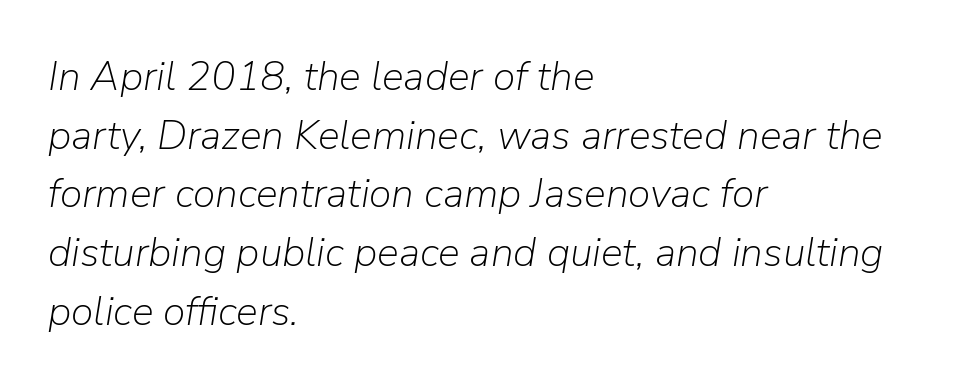
Q: Is the text bold? A: No.
Q: Is the text italic (slanted)? A: Yes, it leans right by about 9 degrees.
Q: Is the text underlined? A: No.
Q: How is the paragraph aligned? A: Left-aligned.
Q: Is the spacing between letters normal or unusually wide? A: Normal.
Q: Is the spacing between lines tight, normal or loose? A: Normal.
Q: Width (condensed, normal, or wide)? A: Normal.
Q: Stroke contrast? A: Low.
Q: x-height? A: Medium.
Q: Monospaced? A: No.
